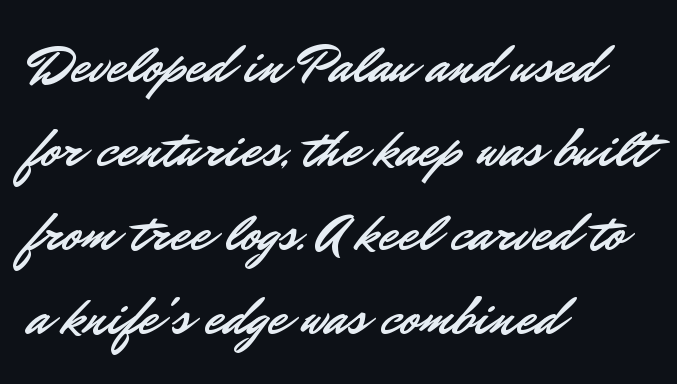
Line spacing here is normal. The passage shown is not underscored anywhere. The face used here is rendered with its standard letterfit. The letters advance in unequal steps, a hallmark of proportional type. Reading down the block, your eye returns to a fixed left position each line.
